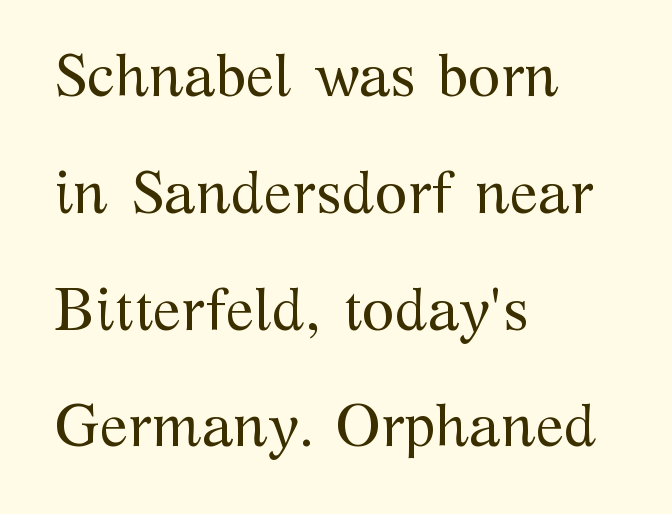
Each letter keeps its own natural width here, so spacing adapts to shape. This sample uses an upright cut, with every glyph sitting square on the baseline. All the whitespace from short lines collects on the right. You could call the tracking neutral — neither tight nor loose. Rule under the text: the space is simply empty. These lines stand farther apart than default settings would place them.
